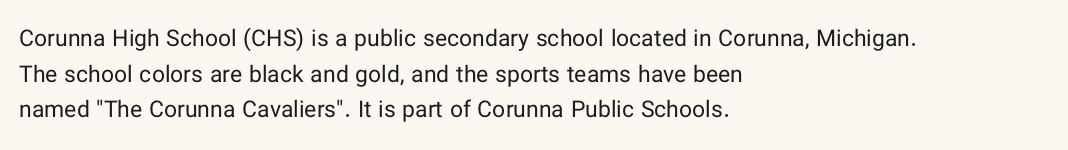
Q: Is the text bold? A: No.
Q: Is the text italic (slanted)? A: No, it is upright.
Q: Is the text underlined? A: No.
Q: How is the paragraph aligned? A: Left-aligned.
Q: Is the spacing between letters normal or unusually wide? A: Normal.
Q: Is the spacing between lines tight, normal or loose? A: Normal.
